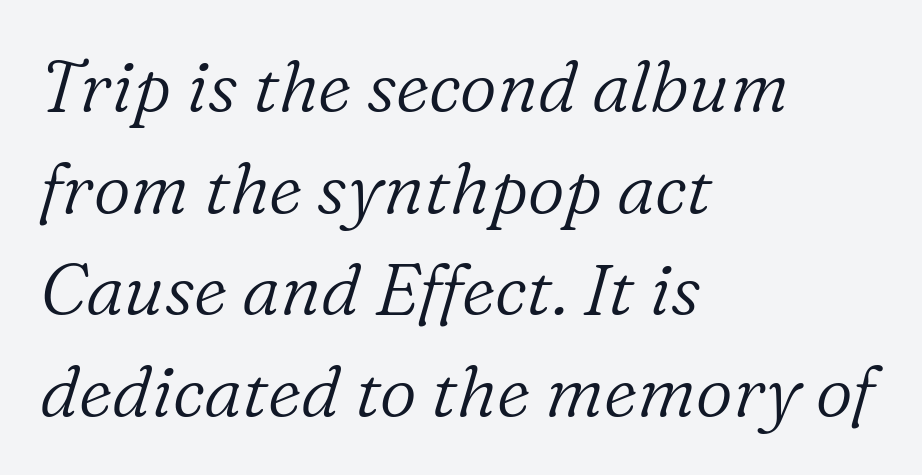
The image shows 72 px light serif type, italic (leaning right); set left-aligned, normal line spacing (1.41x), normal letter spacing, not underlined; low stroke contrast and a medium x-height.
